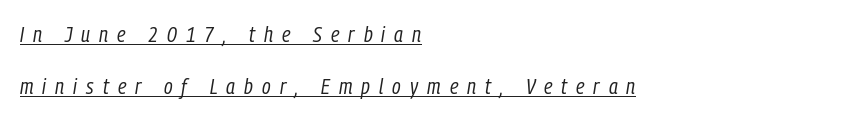
Like a heading marked for emphasis, these lines bear an underscore. In CSS terms this would be text-align: left. The weight tops out at a normal text grade. Posture: slanted. Summary of vertical rhythm: relaxed, with wide interline spacing.
